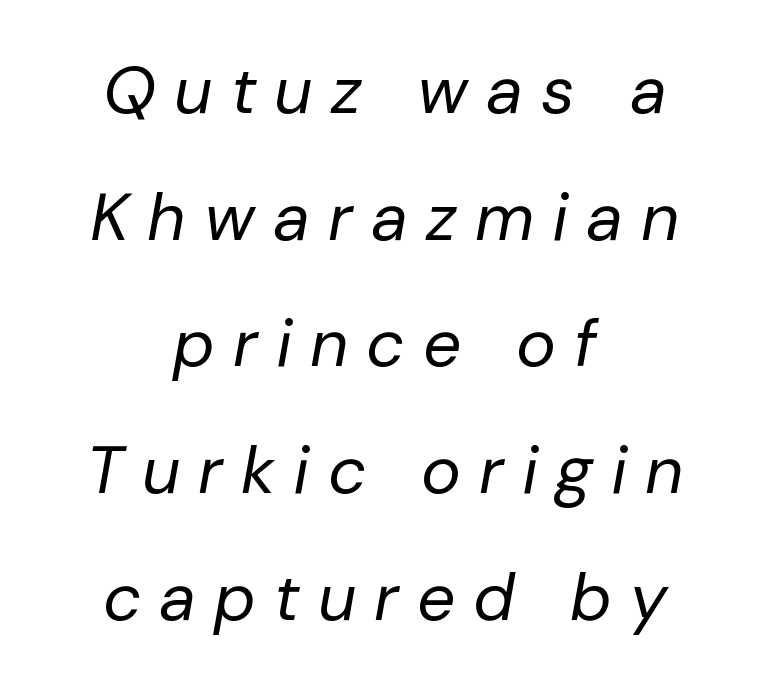
{"italic": "yes", "lean": "right", "slant_degrees": 10, "bold": "no", "weight": "regular", "width": "normal", "stroke_contrast": "low", "x_height": "medium", "monospaced": "no", "underline": "no", "align": "center", "line_spacing_ratio": 1.89, "letter_spacing": "wide", "letter_spacing_em": 0.27, "glyph_px": 67}
